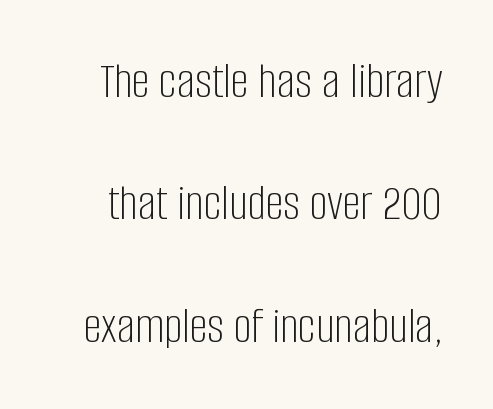
The image shows 51 px light, condensed sans-serif type, upright; set loose line spacing (2.4x), normal letter spacing, not underlined; low stroke contrast and a large x-height.
